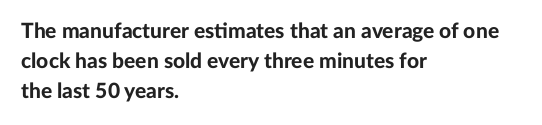
Q: Is the text bold? A: Yes.
Q: Is the text italic (slanted)? A: No, it is upright.
Q: Is the text underlined? A: No.
Q: How is the paragraph aligned? A: Left-aligned.
Q: Is the spacing between letters normal or unusually wide? A: Normal.
Q: Is the spacing between lines tight, normal or loose? A: Normal.
